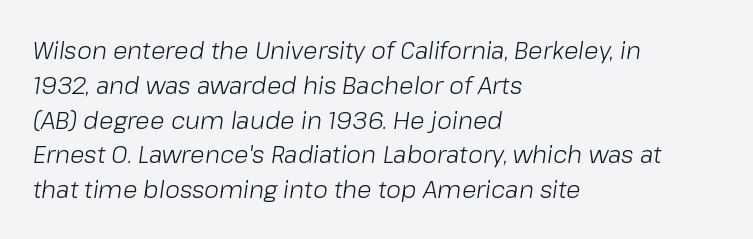
The image shows 24 px text type, italic (leaning right); set left-aligned, normal line spacing (1.45x), normal letter spacing, not underlined.
